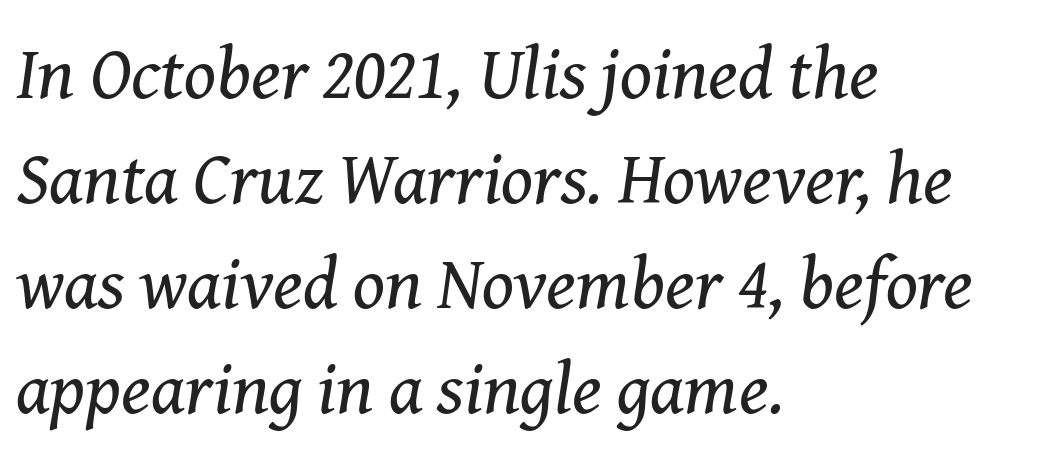
Q: Is the text bold? A: No.
Q: Is the text italic (slanted)? A: Yes, it leans right by about 8 degrees.
Q: Is the typeface a serif or a sans-serif typeface? A: Serif.
Q: Is the text underlined? A: No.
Q: How is the paragraph aligned? A: Left-aligned.
Q: Is the spacing between letters normal or unusually wide? A: Normal.
Q: Is the spacing between lines tight, normal or loose? A: Normal.
Q: Width (condensed, normal, or wide)? A: Normal.
Q: Stroke contrast? A: Medium.
Q: x-height? A: Medium.
Q: Monospaced? A: No.
